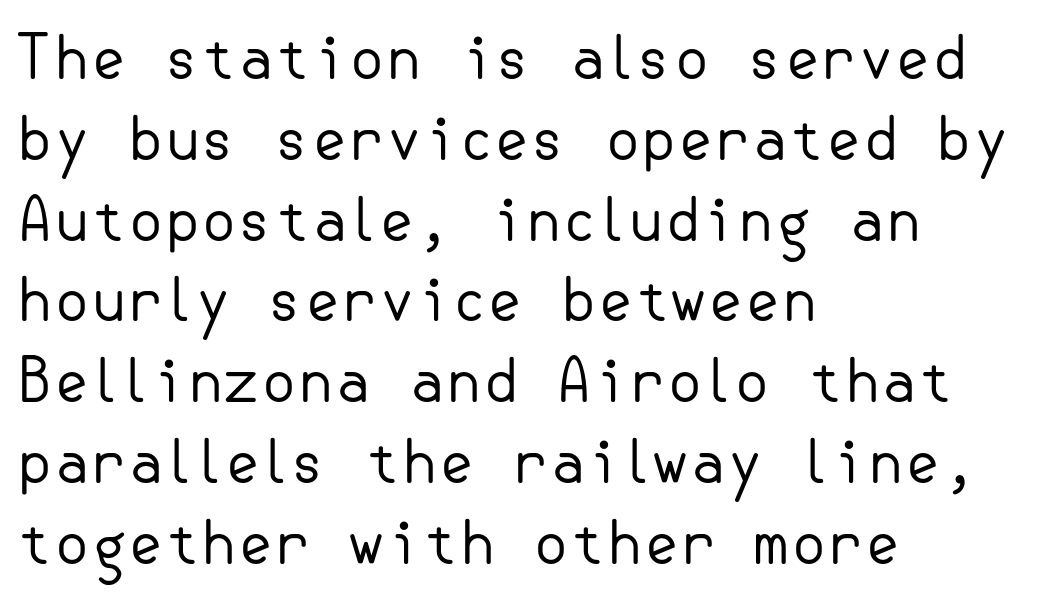
{"serif": "no", "italic": "no", "bold": "no", "weight": "regular", "width": "normal", "stroke_contrast": "low", "x_height": "small", "underline": "no", "align": "left", "line_spacing": "normal", "line_spacing_ratio": 1.37, "letter_spacing": "normal", "letter_spacing_em": 0.0, "glyph_px": 59}
